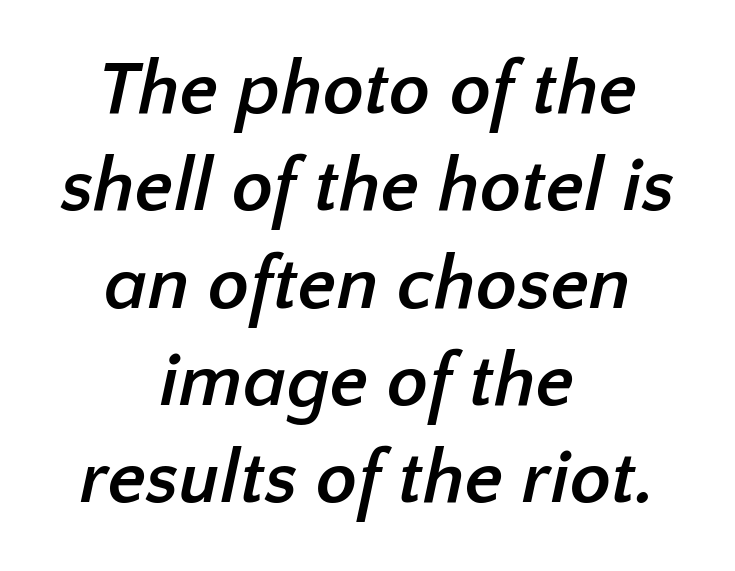
The image shows 76 px semibold sans-serif type; set centered, normal line spacing (1.28x), normal letter spacing, not underlined; low stroke contrast and a medium x-height.
